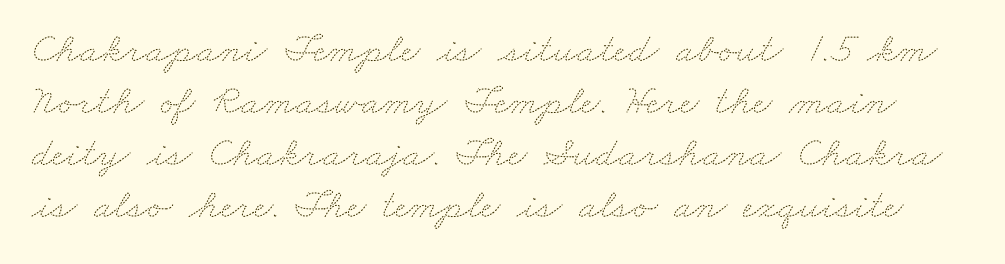
{"bold": "no", "weight": "thin", "width": "wide", "stroke_contrast": "medium", "x_height": "small", "monospaced": "no", "underline": "no", "line_spacing_ratio": 1.24, "letter_spacing": "normal", "letter_spacing_em": 0.0, "glyph_px": 42}
